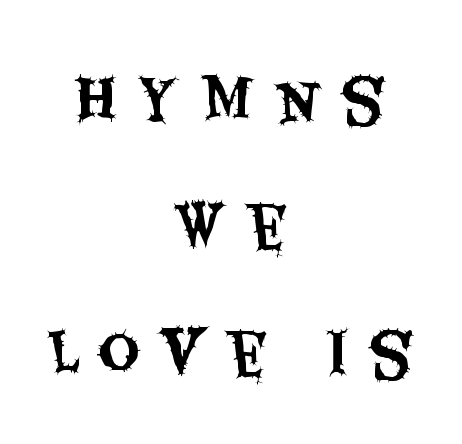
Q: Is the text italic (slanted)? A: No, it is upright.
Q: Is the typeface a serif or a sans-serif typeface? A: Sans-serif.
Q: Is the text underlined? A: No.
Q: How is the paragraph aligned? A: Centered.
Q: Is the spacing between letters normal or unusually wide? A: Unusually wide.
Q: Is the spacing between lines tight, normal or loose? A: Loose.
Q: Width (condensed, normal, or wide)? A: Condensed.
Q: Stroke contrast? A: Medium.
Q: x-height? A: Large.
Q: Monospaced? A: No.
